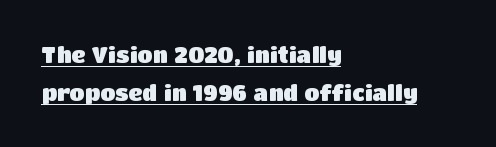
Q: Is the text bold? A: Yes.
Q: Is the text italic (slanted)? A: No, it is upright.
Q: Is the text underlined? A: Yes.
Q: How is the paragraph aligned? A: Left-aligned.
Q: Is the spacing between letters normal or unusually wide? A: Normal.
